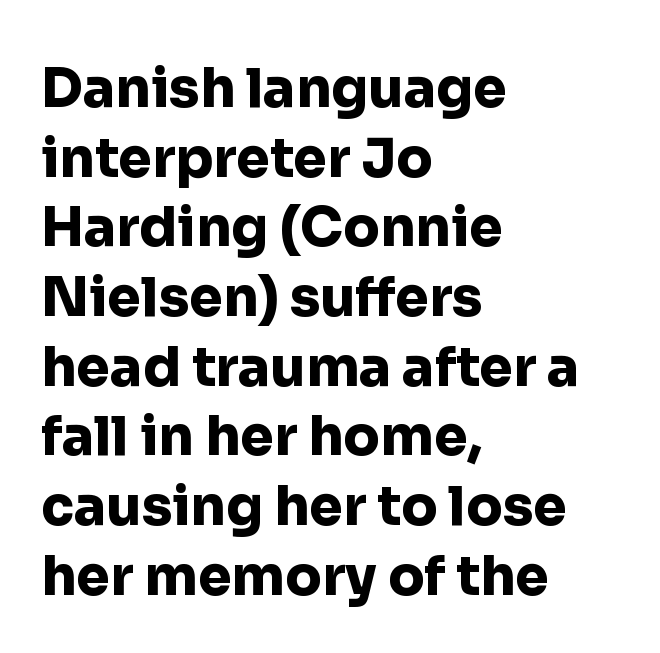
Q: Is the text bold? A: Yes.
Q: Is the text italic (slanted)? A: No, it is upright.
Q: Is the typeface a serif or a sans-serif typeface? A: Sans-serif.
Q: Is the text underlined? A: No.
Q: How is the paragraph aligned? A: Left-aligned.
Q: Is the spacing between letters normal or unusually wide? A: Normal.
Q: Is the spacing between lines tight, normal or loose? A: Normal.
Q: Width (condensed, normal, or wide)? A: Normal.
Q: Stroke contrast? A: Low.
Q: x-height? A: Medium.
Q: Monospaced? A: No.
